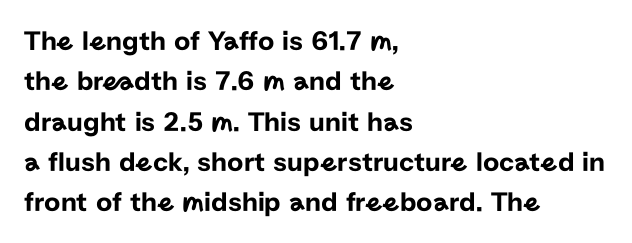
Q: Is the text italic (slanted)? A: No, it is upright.
Q: Is the typeface a serif or a sans-serif typeface? A: Sans-serif.
Q: Is the text underlined? A: No.
Q: How is the paragraph aligned? A: Left-aligned.
Q: Is the spacing between letters normal or unusually wide? A: Normal.
Q: Is the spacing between lines tight, normal or loose? A: Normal.
Q: Width (condensed, normal, or wide)? A: Normal.
Q: Stroke contrast? A: Low.
Q: x-height? A: Medium.
Q: Monospaced? A: No.
